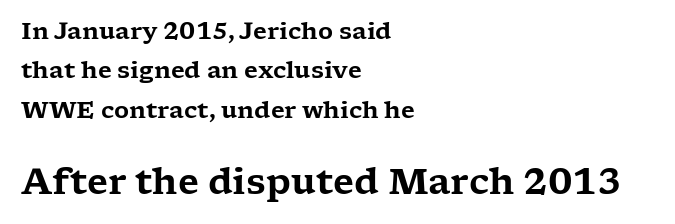
The image shows 35 px wide serif type, upright; set left-aligned, line spacing 1.71x, normal letter spacing, not underlined; the second (bottom) block is 1.52x larger; low stroke contrast and a medium x-height.
